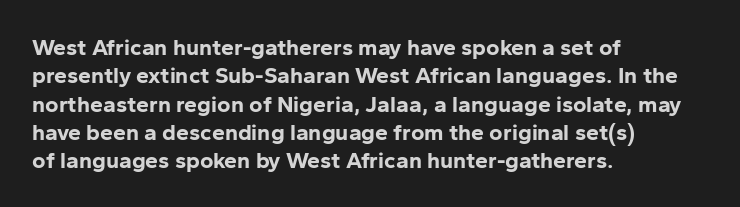
The image shows 23 px bold type, upright; set left-aligned, line spacing 1.23x, normal letter spacing, not underlined.
